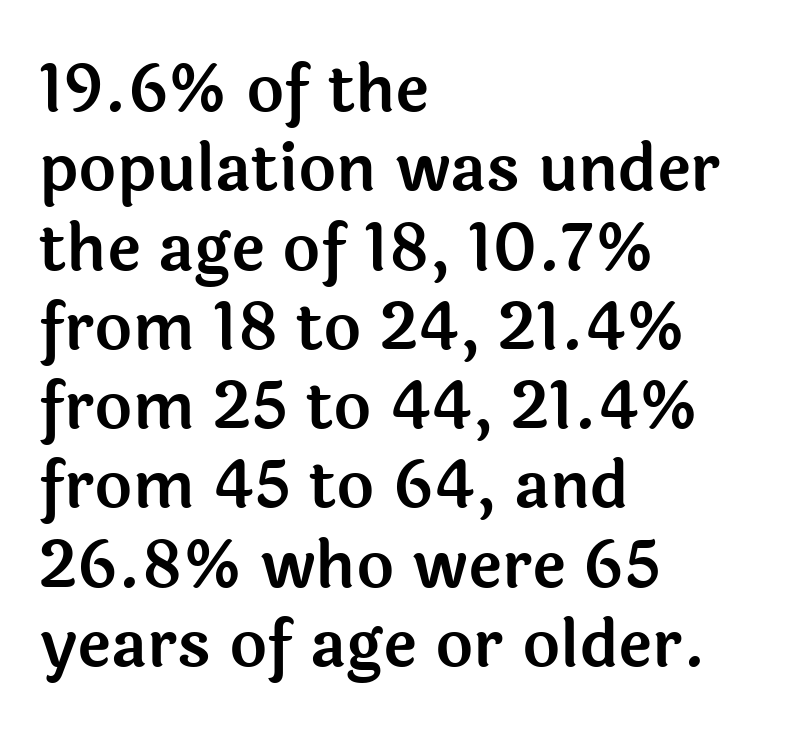
{"serif": "no", "italic": "no", "width": "normal", "x_height": "medium", "monospaced": "no", "underline": "no", "align": "left", "line_spacing_ratio": 1.22, "letter_spacing": "normal", "letter_spacing_em": 0.0, "glyph_px": 65}
